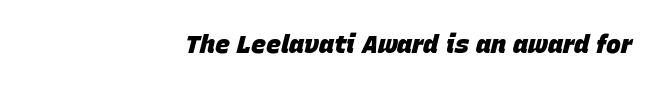
Underline: absent. Nobody touched the tracking dial on this one. Is the type bold? Yes — the strokes are clearly thick and heavy. Emphasis-style slanted type is in use.
